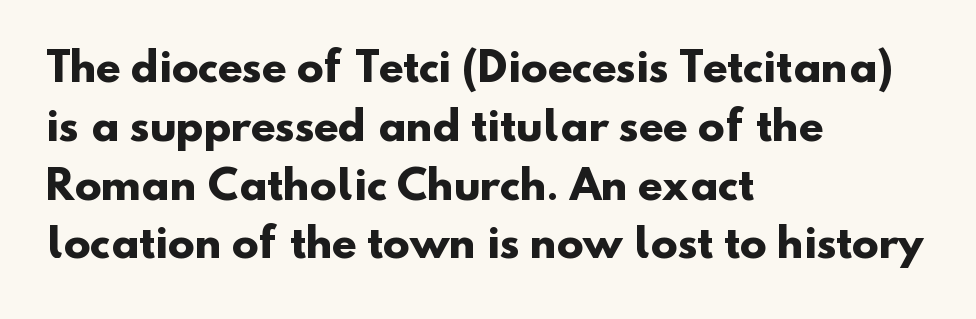
These words are printed bold, with thick strokes throughout. The lines in this sample share a left origin and differ only in where they stop. Think of a printed novel: that variable character pitch is what you see here. Each word holds together tightly as a unit, with standard inter-letter gaps.
